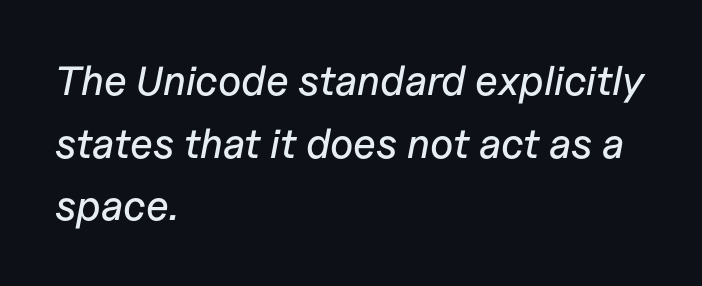
Letters rest on an invisible, unmarked baseline. The block of text has a typical density, with ordinary space between rows. Every row of glyphs begins at an identical x-position on the left. Character widths vary here, with narrow letters taking less room than wide ones.
